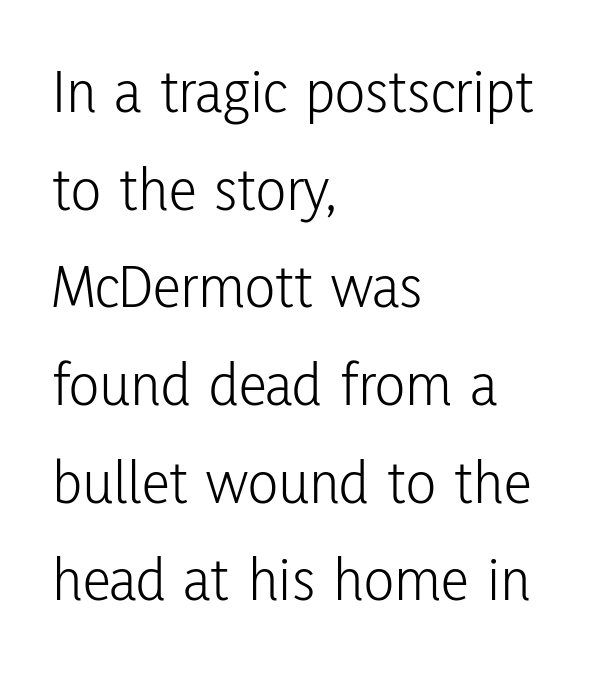
{"serif": "no", "italic": "no", "bold": "no", "weight": "light", "width": "condensed", "stroke_contrast": "low", "x_height": "medium", "monospaced": "no", "underline": "no", "align": "left", "line_spacing": "normal", "line_spacing_ratio": 1.55, "letter_spacing": "normal", "letter_spacing_em": 0.0, "glyph_px": 63}
